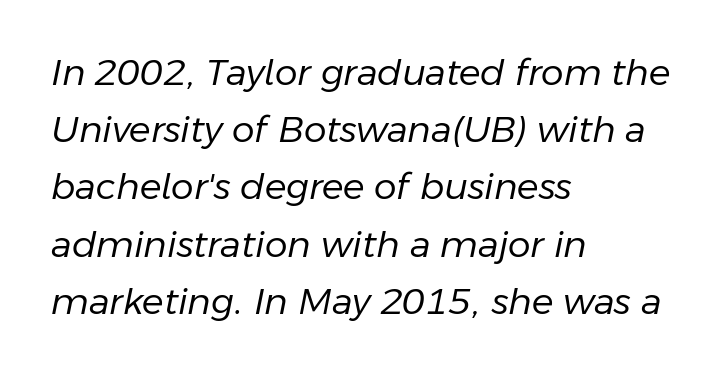
Q: Is the text bold? A: No.
Q: Is the text italic (slanted)? A: Yes, it leans right by about 11 degrees.
Q: Is the text underlined? A: No.
Q: How is the paragraph aligned? A: Left-aligned.
Q: Is the spacing between letters normal or unusually wide? A: Normal.
Q: Is the spacing between lines tight, normal or loose? A: Normal.
Q: Width (condensed, normal, or wide)? A: Normal.
Q: Stroke contrast? A: Low.
Q: x-height? A: Medium.
Q: Monospaced? A: No.
